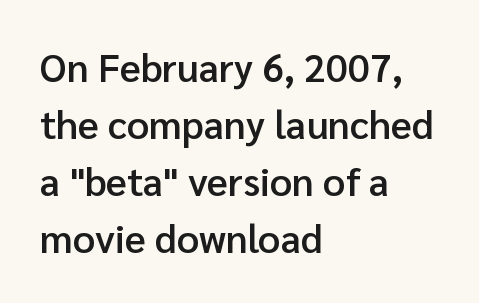
{"serif": "no", "italic": "no", "bold": "semi", "weight": "semibold", "width": "normal", "stroke_contrast": "low", "x_height": "medium", "monospaced": "no", "underline": "no", "align": "left", "line_spacing": "normal", "line_spacing_ratio": 1.46, "letter_spacing": "normal", "letter_spacing_em": 0.0, "glyph_px": 39}
